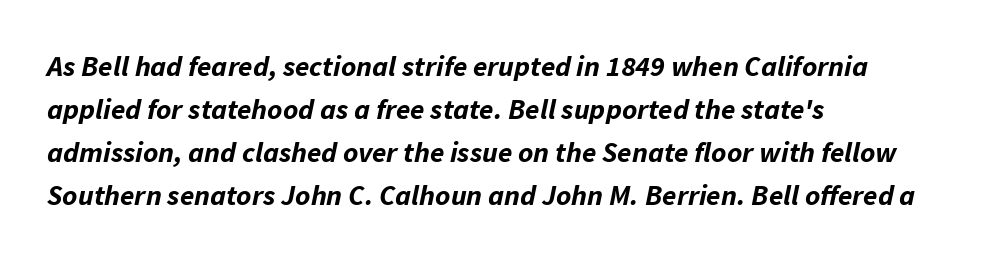
Q: Is the text bold? A: Yes.
Q: Is the text italic (slanted)? A: Yes, it leans right by about 11 degrees.
Q: Is the text underlined? A: No.
Q: How is the paragraph aligned? A: Left-aligned.
Q: Is the spacing between letters normal or unusually wide? A: Normal.
Q: Is the spacing between lines tight, normal or loose? A: Normal.
Q: Width (condensed, normal, or wide)? A: Normal.
Q: Stroke contrast? A: Low.
Q: x-height? A: Medium.
Q: Monospaced? A: No.
